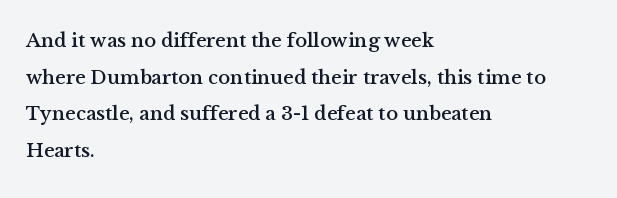
{"italic": "no", "underline": "no", "align": "left", "line_spacing_ratio": 1.83, "letter_spacing": "normal", "letter_spacing_em": 0.0, "glyph_px": 20}
